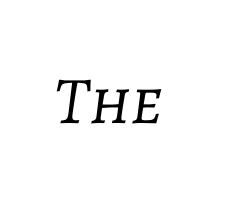
The image shows 67 px light type, italic (leaning right); set normal letter spacing, not underlined; low stroke contrast and a medium x-height.
